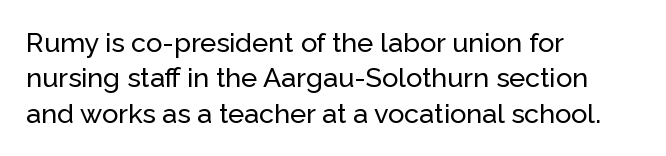
Q: Is the text italic (slanted)? A: No, it is upright.
Q: Is the text underlined? A: No.
Q: How is the paragraph aligned? A: Left-aligned.
Q: Is the spacing between letters normal or unusually wide? A: Normal.
Q: Is the spacing between lines tight, normal or loose? A: Normal.
